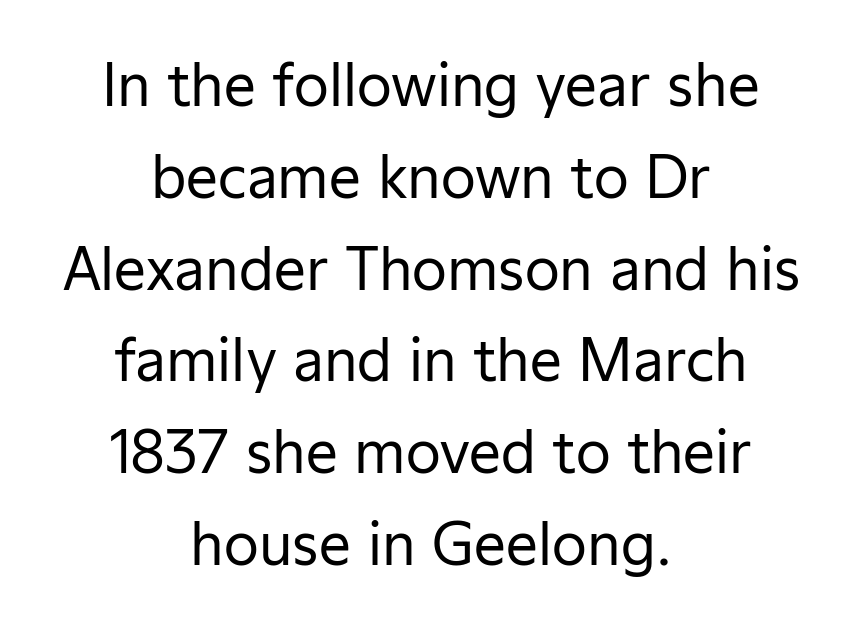
This reads as an unemphasized weight, regular at the heaviest. Look at the tracking — it's just the regular setting, nothing added. Look at the bottom of the vertical strokes: they stop flat, with no serifs. The rendering uses a moderate line-height, typical for paragraphs. The typography opts for an upright posture over an oblique one. Underlining? Definitely not there.
